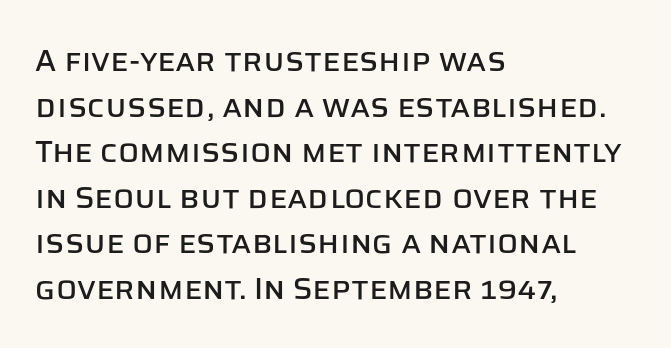
{"serif": "no", "italic": "no", "width": "normal", "stroke_contrast": "low", "x_height": "large", "monospaced": "no", "underline": "no", "align": "left", "line_spacing": "normal", "line_spacing_ratio": 1.47, "letter_spacing": "normal", "letter_spacing_em": 0.0, "glyph_px": 31}
